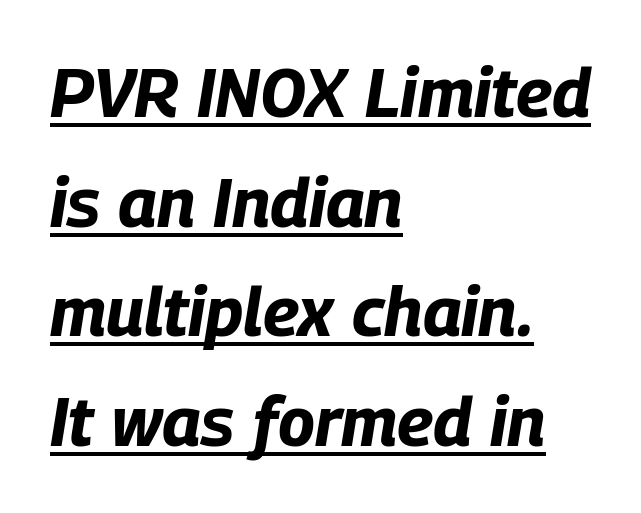
The image shows 69 px bold, condensed type, italic (leaning right); set left-aligned, normal line spacing (1.59x), normal letter spacing, underlined; low stroke contrast and a large x-height.
